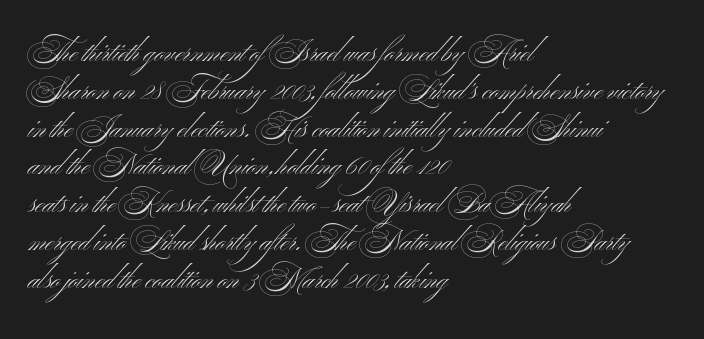
Q: Is the text bold? A: No.
Q: Is the text italic (slanted)? A: Yes.
Q: Is the typeface a serif or a sans-serif typeface? A: Sans-serif.
Q: Is the text underlined? A: No.
Q: How is the paragraph aligned? A: Left-aligned.
Q: Is the spacing between letters normal or unusually wide? A: Normal.
Q: Is the spacing between lines tight, normal or loose? A: Normal.
Q: Width (condensed, normal, or wide)? A: Wide.
Q: Stroke contrast? A: Medium.
Q: x-height? A: Small.
Q: Monospaced? A: No.
